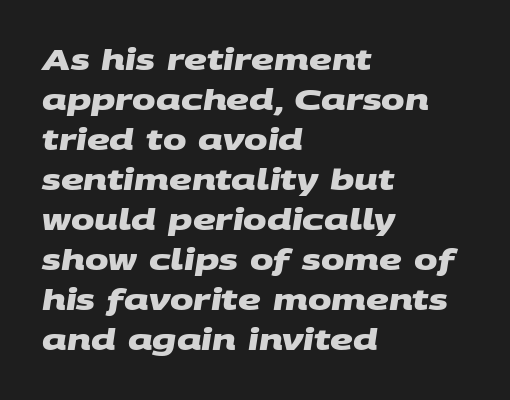
Bare-footed words on every line. Regular leading. No extra tracking has been applied to these lines. Is this a fixed-width face? No — the glyphs have proportional, varying widths. You can tell from the bare stems that sans-serif type was used.
